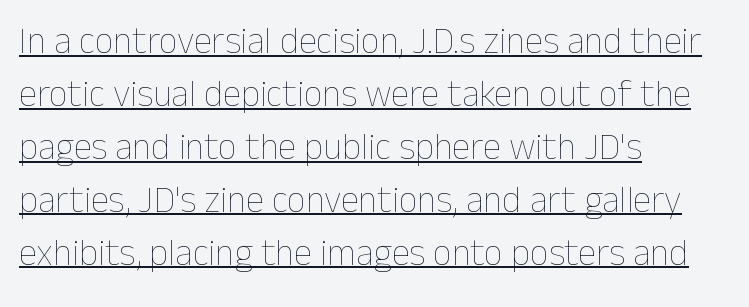
{"italic": "no", "bold": "no", "weight": "thin", "width": "normal", "stroke_contrast": "low", "x_height": "medium", "monospaced": "no", "underline": "yes", "align": "left", "line_spacing": "normal", "line_spacing_ratio": 1.43, "letter_spacing": "normal", "letter_spacing_em": 0.0, "glyph_px": 37}
